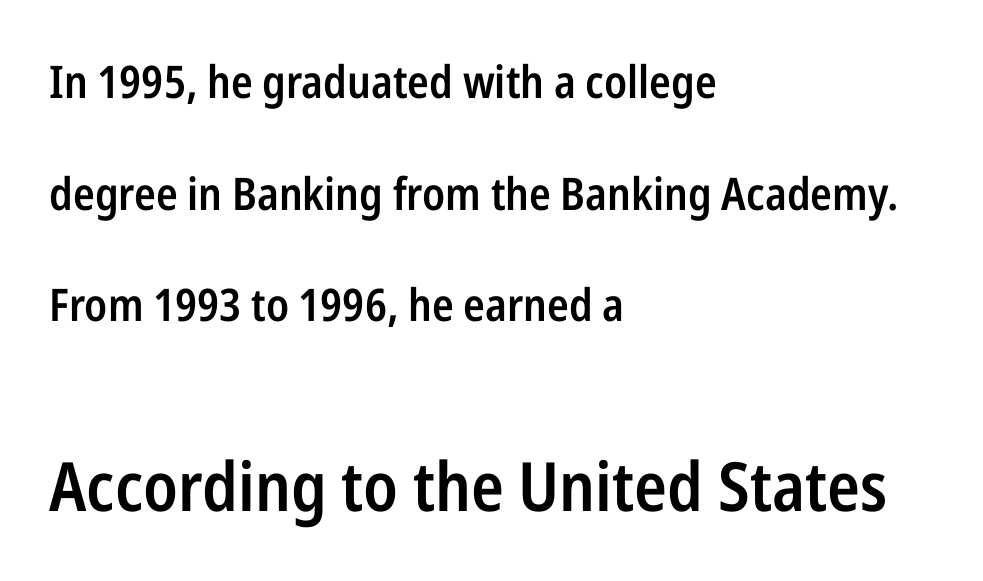
The image shows 68 px semibold, condensed sans-serif type, upright; set left-aligned, loose line spacing (2.48x), normal letter spacing, not underlined; the second (bottom) block is 1.51x larger; low stroke contrast and a medium x-height.
